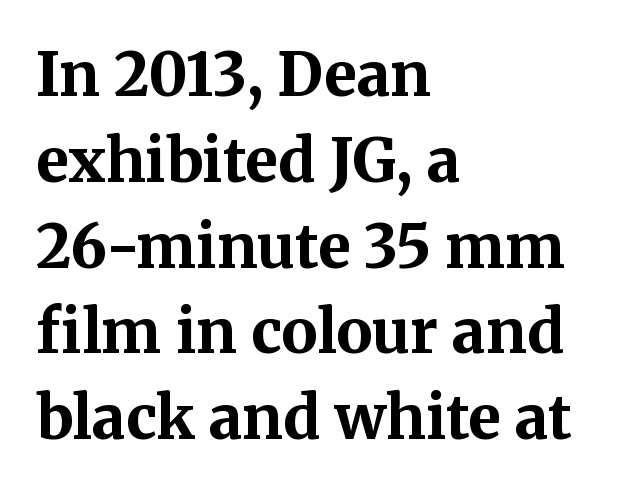
{"serif": "yes", "italic": "no", "bold": "yes", "weight": "bold", "width": "normal", "stroke_contrast": "medium", "x_height": "medium", "monospaced": "no", "underline": "no", "align": "left", "line_spacing": "normal", "line_spacing_ratio": 1.43, "letter_spacing": "normal", "letter_spacing_em": 0.0, "glyph_px": 60}
